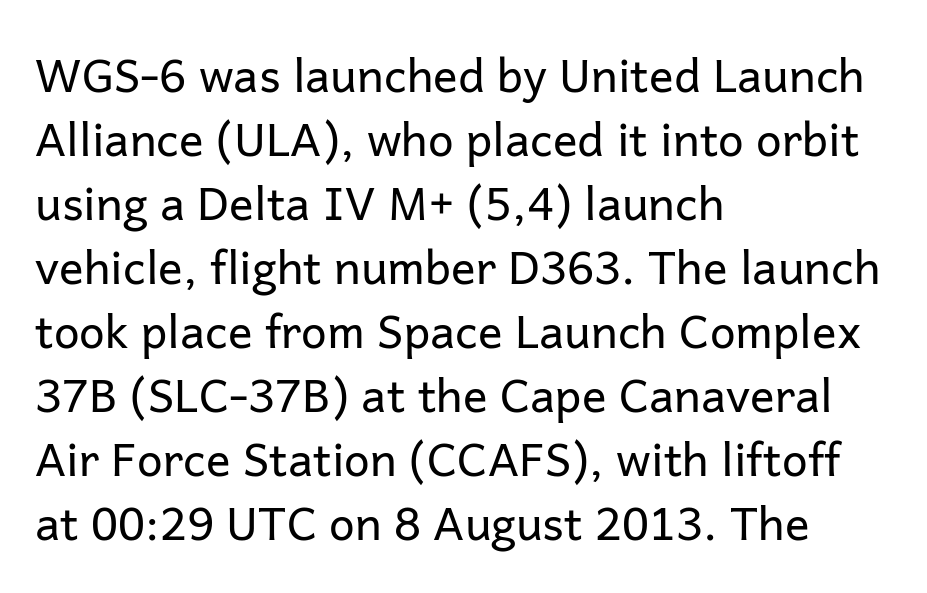
Q: Is the text bold? A: No.
Q: Is the text italic (slanted)? A: No, it is upright.
Q: Is the typeface a serif or a sans-serif typeface? A: Sans-serif.
Q: Is the text underlined? A: No.
Q: How is the paragraph aligned? A: Left-aligned.
Q: Is the spacing between letters normal or unusually wide? A: Normal.
Q: Is the spacing between lines tight, normal or loose? A: Normal.
Q: Width (condensed, normal, or wide)? A: Normal.
Q: Stroke contrast? A: Low.
Q: x-height? A: Medium.
Q: Monospaced? A: No.
